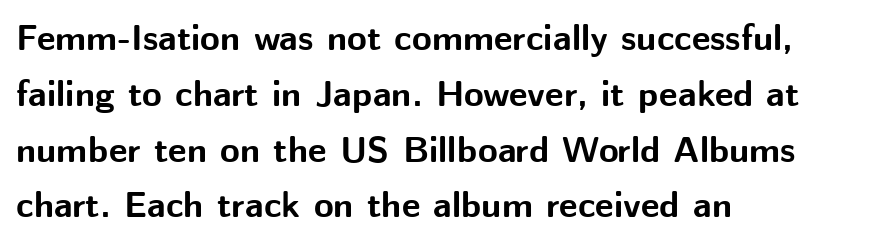
{"serif": "no", "italic": "no", "bold": "yes", "weight": "bold", "width": "normal", "stroke_contrast": "medium", "x_height": "medium", "monospaced": "no", "underline": "no", "align": "left", "line_spacing": "normal", "line_spacing_ratio": 1.55, "letter_spacing": "normal", "letter_spacing_em": 0.0, "glyph_px": 36}
